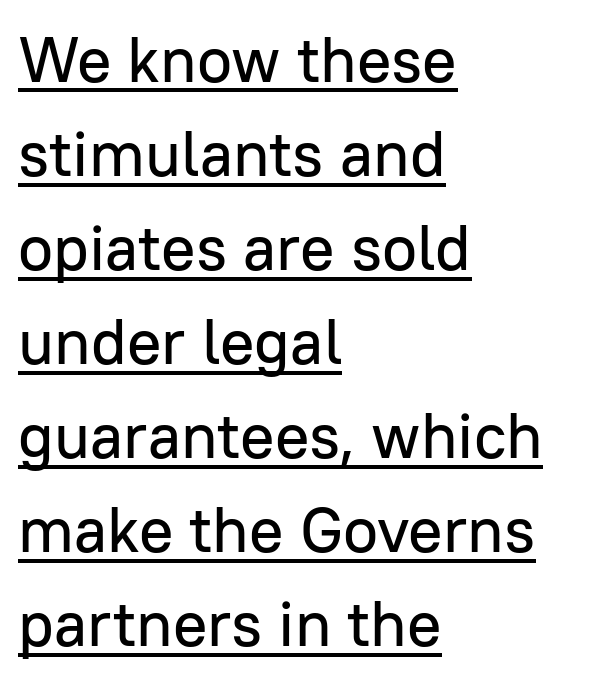
Q: Is the text italic (slanted)? A: No, it is upright.
Q: Is the typeface a serif or a sans-serif typeface? A: Sans-serif.
Q: Is the text underlined? A: Yes.
Q: How is the paragraph aligned? A: Left-aligned.
Q: Is the spacing between letters normal or unusually wide? A: Normal.
Q: Is the spacing between lines tight, normal or loose? A: Normal.
Q: Width (condensed, normal, or wide)? A: Normal.
Q: Stroke contrast? A: Low.
Q: x-height? A: Medium.
Q: Monospaced? A: No.
